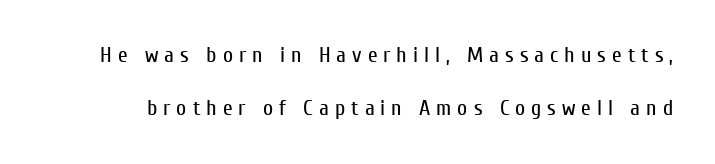
Stroke mass is kept to a normal reading level or below. How are the letters spaced? Widely, with obvious added tracking. Is there any slant? The stems are plumb. Underlining? Definitely not there.
